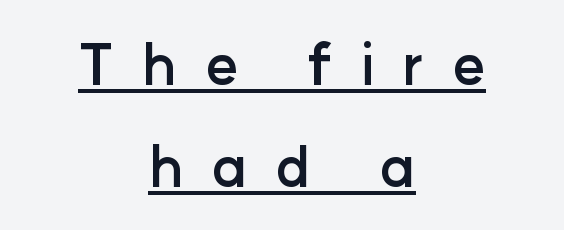
Q: Is the text bold? A: Yes.
Q: Is the text italic (slanted)? A: No, it is upright.
Q: Is the typeface a serif or a sans-serif typeface? A: Sans-serif.
Q: Is the text underlined? A: Yes.
Q: How is the paragraph aligned? A: Centered.
Q: Is the spacing between letters normal or unusually wide? A: Unusually wide.
Q: Width (condensed, normal, or wide)? A: Normal.
Q: Stroke contrast? A: Low.
Q: x-height? A: Medium.
Q: Monospaced? A: No.
